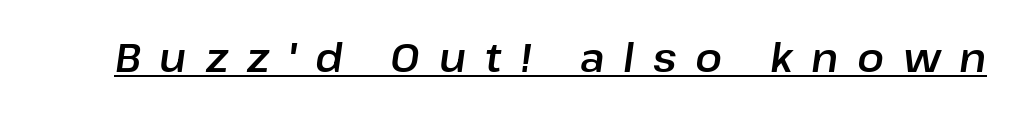
The typography opts for an oblique posture over an upright one. A typographer would call this underscored text. The tracking jumps out immediately: characters are airy and widely separated. This sample has the flowing, uneven cadence of proportional lettering.
